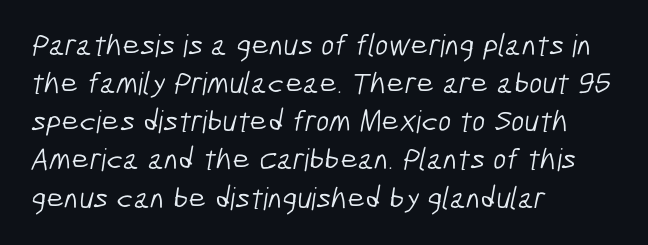
Think of a printed novel: that variable character pitch is what you see here. To sum up the face: it is a sans, with no serifs. In CSS terms this would be text-align: left. Is the stroke heavy? The answer is a plain regular-or-lighter.
